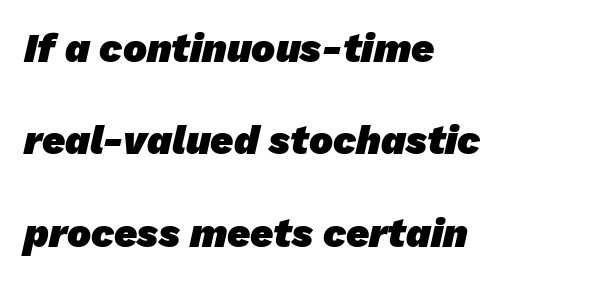
The image shows 40 px heavy sans-serif type; set left-aligned, loose line spacing (2.31x), normal letter spacing, not underlined; low stroke contrast and a medium x-height.
